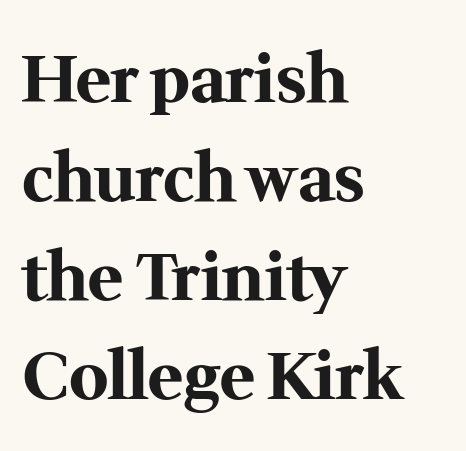
{"serif": "yes", "italic": "no", "bold": "yes", "weight": "bold", "width": "normal", "stroke_contrast": "medium", "x_height": "medium", "monospaced": "no", "underline": "no", "align": "left", "line_spacing": "normal", "line_spacing_ratio": 1.5, "letter_spacing": "normal", "letter_spacing_em": 0.0, "glyph_px": 66}
